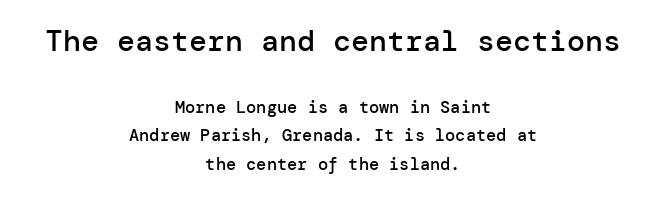
The image shows 30 px semibold sans-serif type, upright; set centered, normal line spacing (1.69x), normal letter spacing, not underlined; the first (top) block is 1.76x larger; low stroke contrast and a medium x-height.
